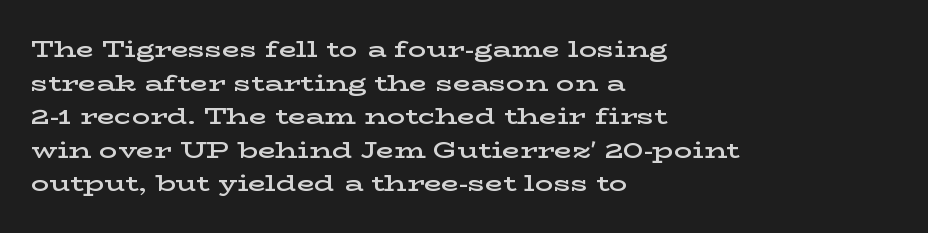
Q: Is the text bold? A: Semi-bold.
Q: Is the text italic (slanted)? A: No, it is upright.
Q: Is the text underlined? A: No.
Q: How is the paragraph aligned? A: Left-aligned.
Q: Is the spacing between letters normal or unusually wide? A: Normal.
Q: Is the spacing between lines tight, normal or loose? A: Normal.
